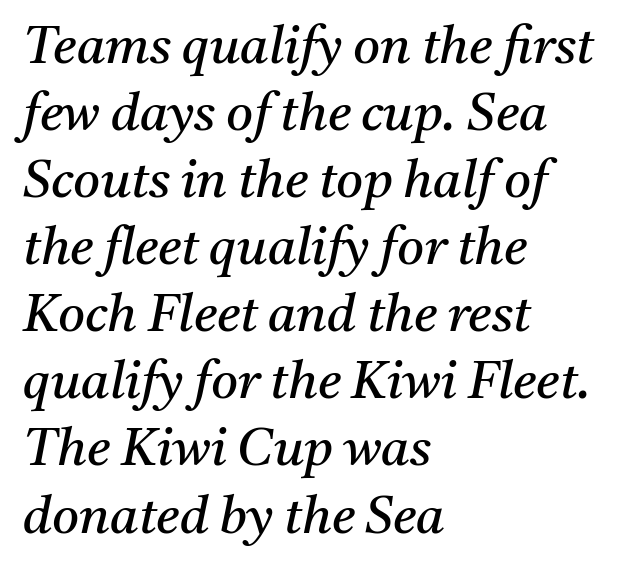
If you drew a ruler down the left edge, every line would touch it. Is the stroke heavy? The answer is a plain regular-or-lighter. Standard letterfit; no display-style spreading of the glyphs. These lines are rendered in a variable-pitch font. The designer left line spacing at the default.
